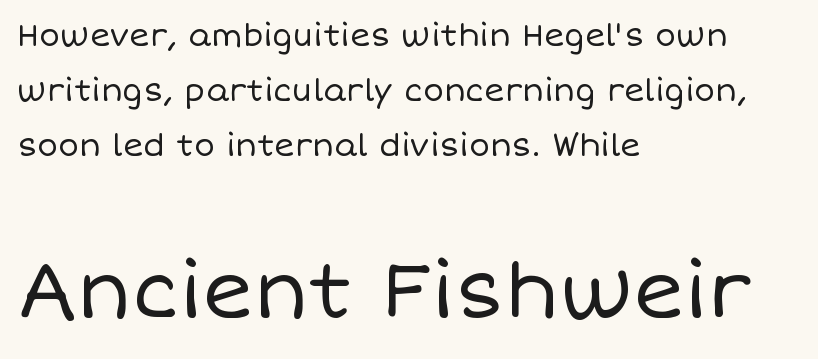
Posture: upright roman. The glyphs are unaccompanied by any horizontal stroke below them. Is the stroke heavy? The answer is a plain regular-or-lighter. If you drew a ruler down the left edge, every line would touch it. Is the letter spacing exaggerated? No — it looks like the ordinary default. Is the lower block the larger one? Yes — the lower block carries the bigger type.
